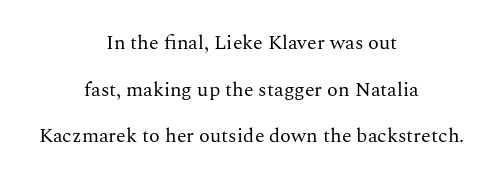
Unmarked baselines from the first word to the last. Heaviness? Minimal to ordinary, like unemphasized prose. Teacher's note: observe the equal gaps on both sides — that is centered alignment. Look at the tracking — it's just the regular setting, nothing added. Is there much room between lines? Yes — plenty of vertical air separates them.
